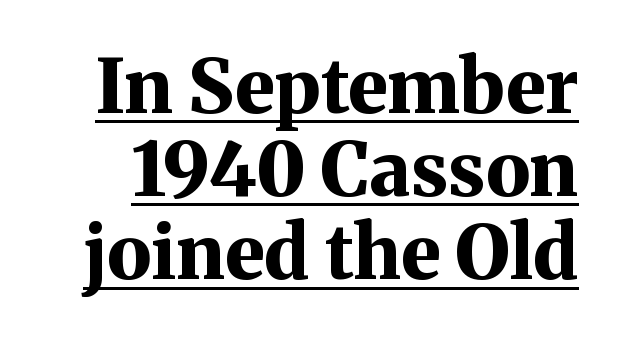
The image shows 75 px bold serif type, upright; set tight line spacing (1.11x), normal letter spacing, underlined; medium stroke contrast and a medium x-height.
